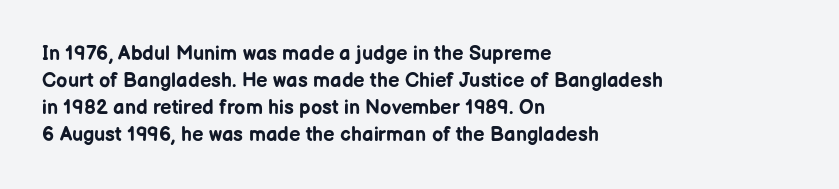
{"italic": "no", "bold": "yes", "underline": "no", "align": "left", "line_spacing": "normal", "line_spacing_ratio": 1.35, "letter_spacing": "normal", "letter_spacing_em": 0.0, "glyph_px": 20}
